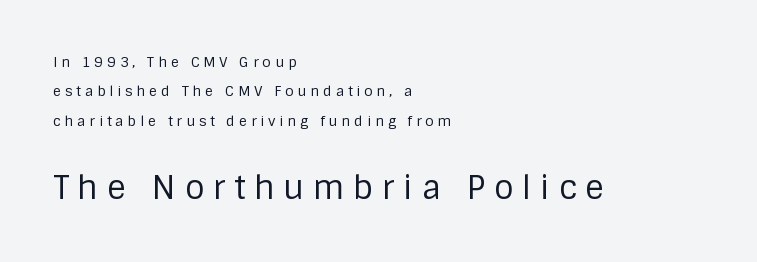
Q: Is the text bold? A: No.
Q: Is the text italic (slanted)? A: No, it is upright.
Q: Is the typeface a serif or a sans-serif typeface? A: Sans-serif.
Q: Is the text underlined? A: No.
Q: How is the paragraph aligned? A: Left-aligned.
Q: Is the spacing between letters normal or unusually wide? A: Unusually wide.
Q: Is the spacing between lines tight, normal or loose? A: Loose.
Q: Which block of text is set in a larger size, the first (top) or the second (bottom)? A: The second (bottom) one.
Q: Width (condensed, normal, or wide)? A: Normal.
Q: Stroke contrast? A: Low.
Q: x-height? A: Large.
Q: Monospaced? A: No.
